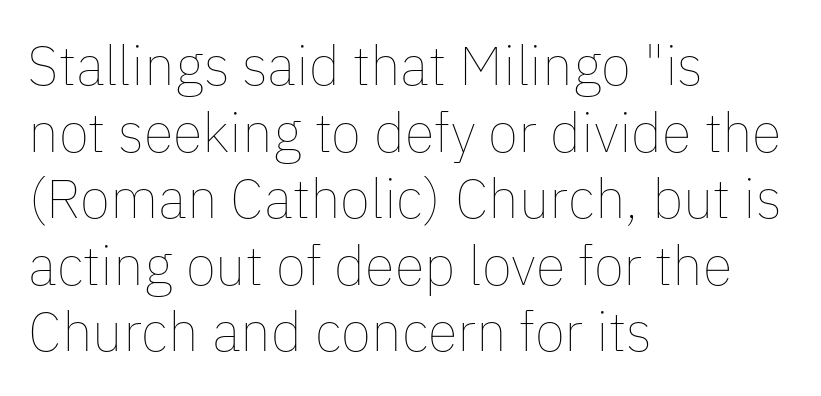
Ordinary non-slanted type is in use. A typesetter would call this proportional, since set widths differ per character. Compared with a typical body face, this is equally light or lighter still. The lines are quadded left. Underlining? Definitely not there. Here the glyphs are tracked normally, forming tight word shapes.
